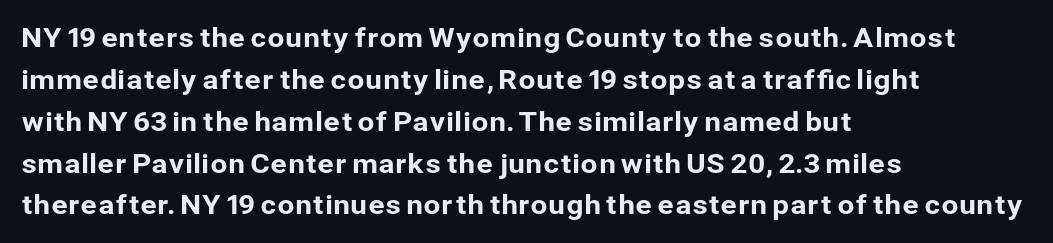
Q: Is the text italic (slanted)? A: No, it is upright.
Q: Is the text underlined? A: No.
Q: How is the paragraph aligned? A: Left-aligned.
Q: Is the spacing between letters normal or unusually wide? A: Normal.
Q: Is the spacing between lines tight, normal or loose? A: Normal.
